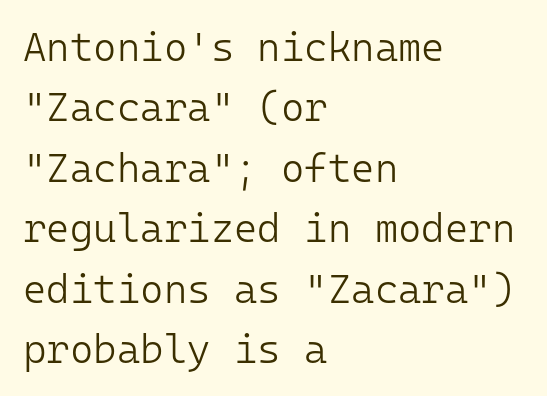
{"serif": "no", "italic": "no", "bold": "no", "weight": "light", "width": "normal", "stroke_contrast": "low", "x_height": "medium", "monospaced": "yes", "underline": "no", "align": "left", "line_spacing": "normal", "line_spacing_ratio": 1.51, "letter_spacing": "normal", "letter_spacing_em": 0.0, "glyph_px": 40}
